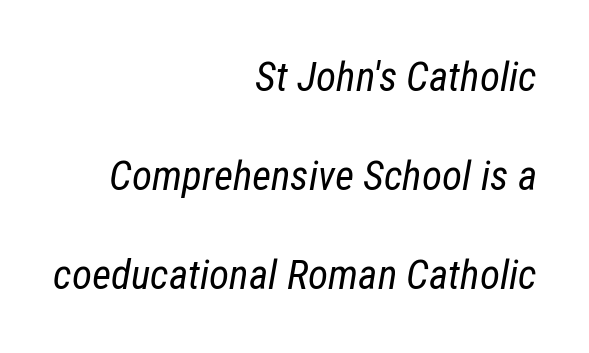
Caption: multi-line text, flush right, ragged left. Do the characters align in a grid? No, the font is proportional. When letters slant like this, we call the style italic. The baseline area is clear.
